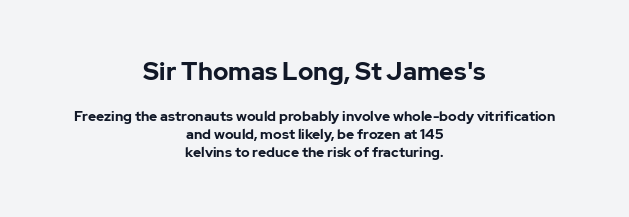
The sample has been set heavy, in full bold. Italic? Not at all — the glyphs are vertical. Observe the ordinary spacing: letters are neighbours, not strangers. The space between consecutive lines is moderate. Typeset on center — no edge is straight. The upper block of text is set noticeably larger than the block beneath it.
